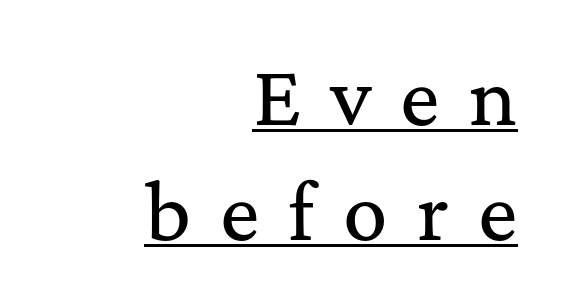
{"serif": "yes", "italic": "no", "width": "normal", "stroke_contrast": "medium", "x_height": "medium", "monospaced": "no", "underline": "yes", "align": "right", "line_spacing": "normal", "line_spacing_ratio": 1.55, "letter_spacing": "wide", "letter_spacing_em": 0.39, "glyph_px": 74}
